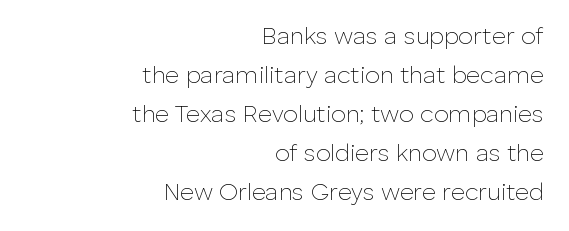
Q: Is the text bold? A: No.
Q: Is the text italic (slanted)? A: No, it is upright.
Q: Is the text underlined? A: No.
Q: How is the paragraph aligned? A: Right-aligned.
Q: Is the spacing between letters normal or unusually wide? A: Normal.
Q: Is the spacing between lines tight, normal or loose? A: Normal.
